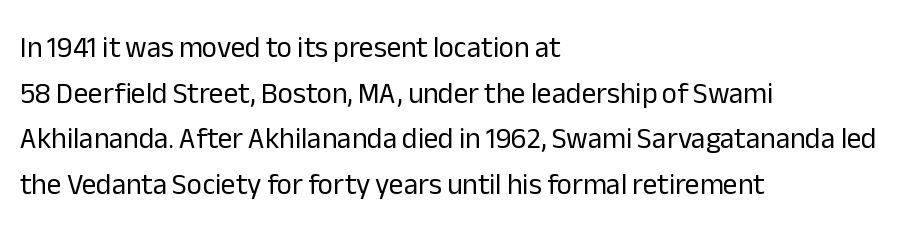
Q: Is the text bold? A: No.
Q: Is the text italic (slanted)? A: No, it is upright.
Q: Is the typeface a serif or a sans-serif typeface? A: Sans-serif.
Q: Is the text underlined? A: No.
Q: How is the paragraph aligned? A: Left-aligned.
Q: Is the spacing between letters normal or unusually wide? A: Normal.
Q: Is the spacing between lines tight, normal or loose? A: Normal.
Q: Width (condensed, normal, or wide)? A: Normal.
Q: Stroke contrast? A: Low.
Q: x-height? A: Medium.
Q: Monospaced? A: No.
